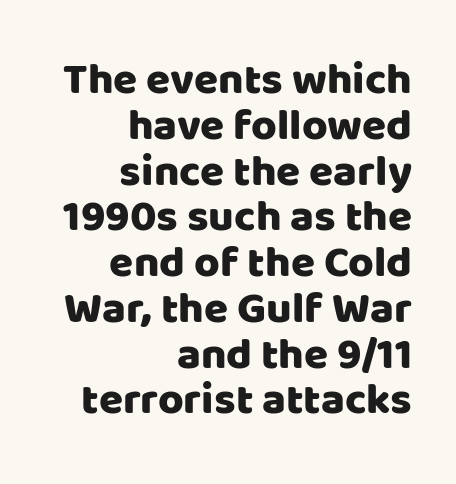
Only glyphs here, with clear space below each row. Varying glyph widths throughout — classic text-font behaviour. Between one letter and the next there's only the usual sliver of space. The letters stand upright; this is a roman face. The block of text is dense from top to bottom, with scant space between rows.
